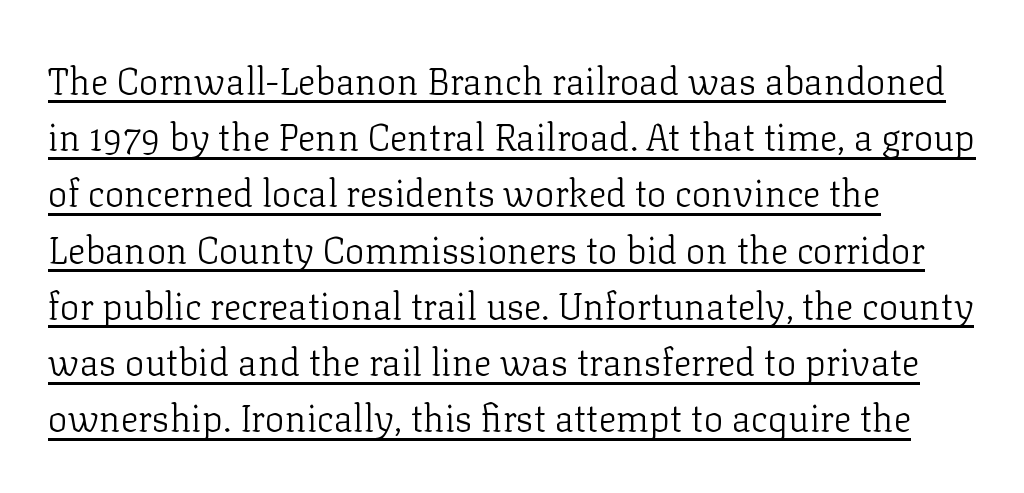
{"serif": "yes", "italic": "no", "bold": "no", "weight": "light", "width": "normal", "stroke_contrast": "low", "x_height": "medium", "monospaced": "no", "underline": "yes", "align": "left", "line_spacing": "normal", "line_spacing_ratio": 1.52, "letter_spacing": "normal", "letter_spacing_em": 0.0, "glyph_px": 37}
